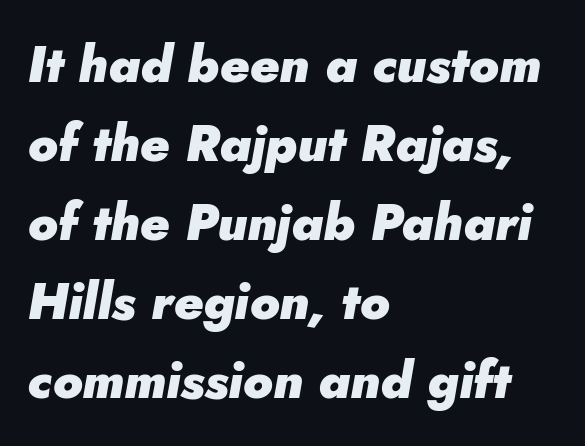
Q: Is the text bold? A: Yes.
Q: Is the text italic (slanted)? A: Yes, it leans right by about 5 degrees.
Q: Is the text underlined? A: No.
Q: How is the paragraph aligned? A: Left-aligned.
Q: Is the spacing between letters normal or unusually wide? A: Normal.
Q: Is the spacing between lines tight, normal or loose? A: Normal.
Q: Width (condensed, normal, or wide)? A: Normal.
Q: Stroke contrast? A: Low.
Q: x-height? A: Small.
Q: Monospaced? A: No.
